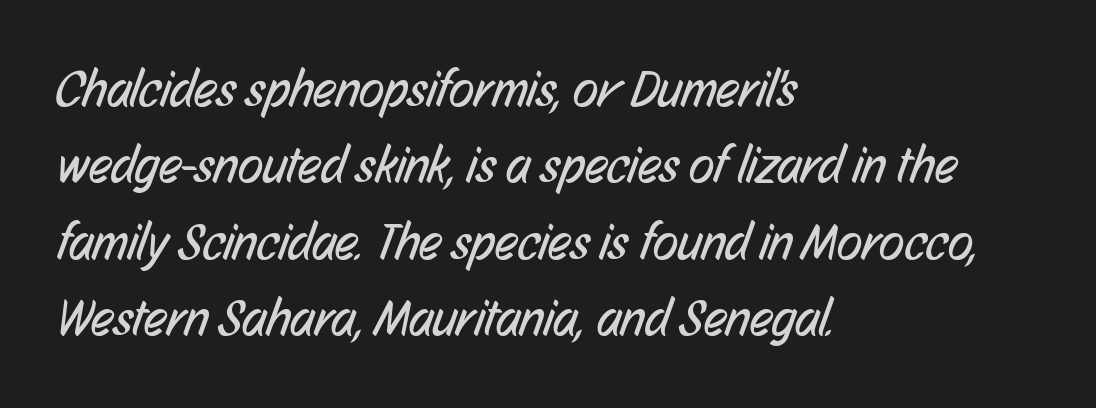
Q: Is the text bold? A: No.
Q: Is the typeface a serif or a sans-serif typeface? A: Sans-serif.
Q: Is the text underlined? A: No.
Q: How is the paragraph aligned? A: Left-aligned.
Q: Is the spacing between letters normal or unusually wide? A: Normal.
Q: Is the spacing between lines tight, normal or loose? A: Normal.
Q: Width (condensed, normal, or wide)? A: Condensed.
Q: Stroke contrast? A: Low.
Q: x-height? A: Medium.
Q: Monospaced? A: No.
